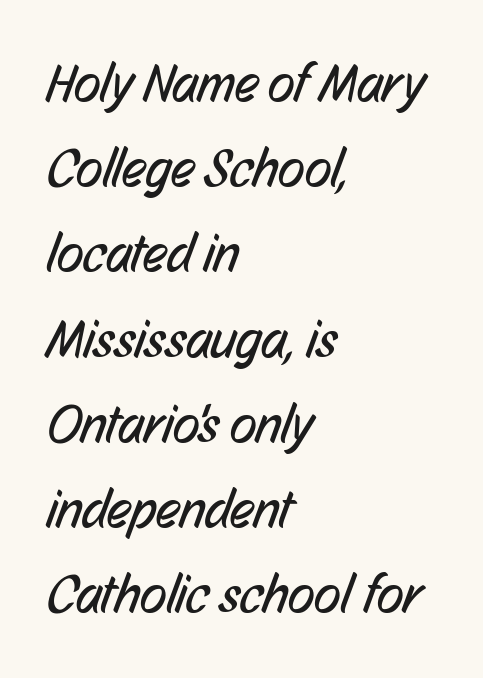
{"serif": "no", "bold": "no", "weight": "regular", "width": "condensed", "stroke_contrast": "low", "x_height": "medium", "monospaced": "no", "underline": "no", "align": "left", "line_spacing": "normal", "line_spacing_ratio": 1.55, "letter_spacing": "normal", "letter_spacing_em": 0.0, "glyph_px": 55}
